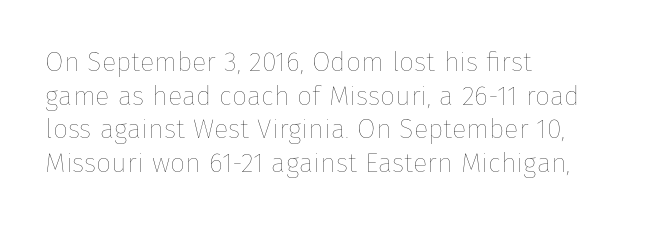
Q: Is the text bold? A: No.
Q: Is the text italic (slanted)? A: No, it is upright.
Q: Is the text underlined? A: No.
Q: How is the paragraph aligned? A: Left-aligned.
Q: Is the spacing between letters normal or unusually wide? A: Normal.
Q: Is the spacing between lines tight, normal or loose? A: Normal.
